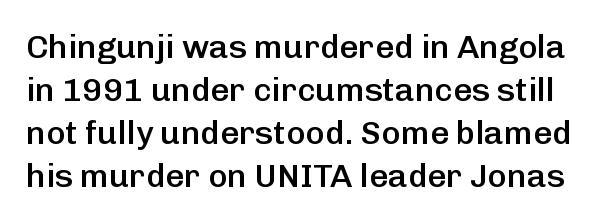
Students, this is semibold: more ink than regular, less than bold. Check the space under the baseline: it is left empty. No italicization has been applied; the sample stays upright. These lines are rendered in a variable-pitch font. These lines sit exactly where default settings would place them. Each letter's strokes conclude bluntly, with no projecting serifs.
